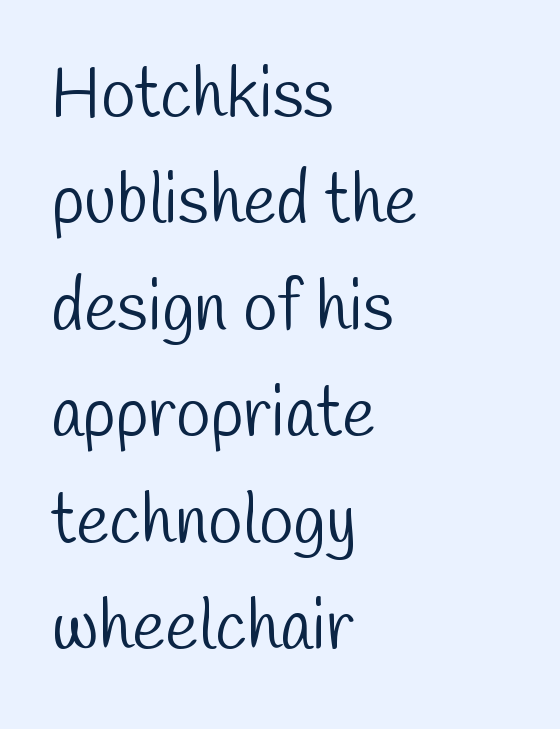
The image shows 70 px light, condensed sans-serif type; set left-aligned, normal line spacing (1.52x), normal letter spacing, not underlined; low stroke contrast and a medium x-height.
